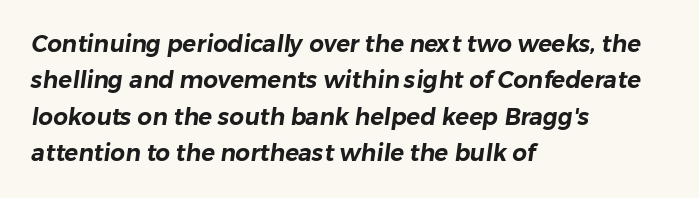
Type without underlining. The ragged edge is on the right, which tells us the setting is flush left. Regarding leading, the lines here are spaced in the standard way. Caption: standard tracking, unaltered.
